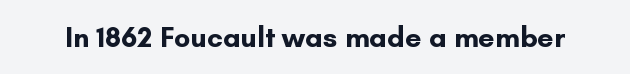
The image shows 29 px bold sans-serif type, upright; set normal letter spacing, not underlined; low stroke contrast and a small x-height.
